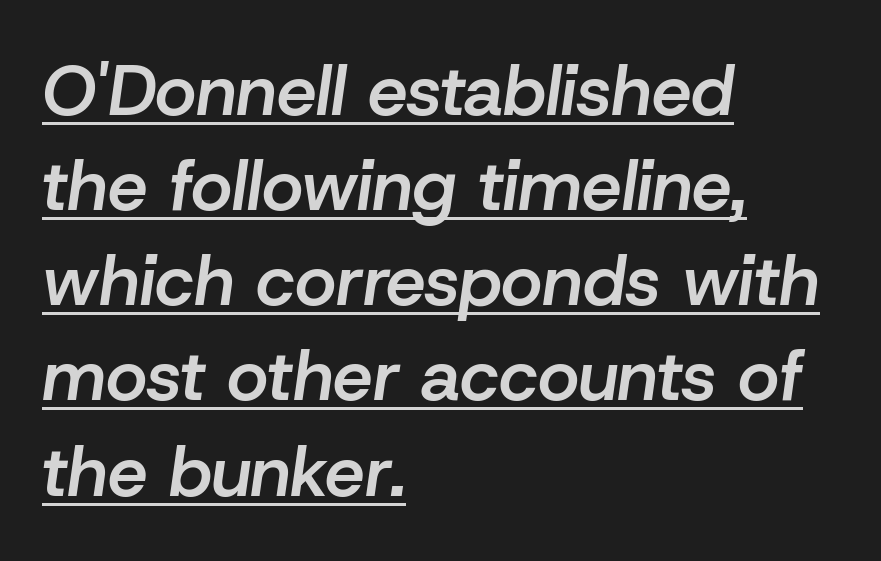
Q: Is the text bold? A: Semi-bold.
Q: Is the text italic (slanted)? A: Yes, it leans right by about 8 degrees.
Q: Is the text underlined? A: Yes.
Q: How is the paragraph aligned? A: Left-aligned.
Q: Is the spacing between letters normal or unusually wide? A: Normal.
Q: Is the spacing between lines tight, normal or loose? A: Normal.
Q: Width (condensed, normal, or wide)? A: Normal.
Q: Stroke contrast? A: Low.
Q: x-height? A: Medium.
Q: Monospaced? A: No.
